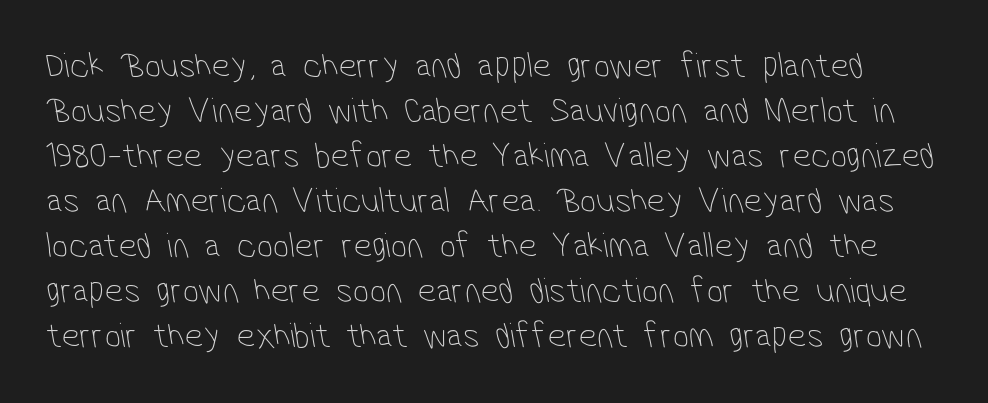
{"serif": "no", "bold": "no", "weight": "thin", "width": "condensed", "stroke_contrast": "low", "x_height": "medium", "monospaced": "no", "underline": "no", "line_spacing": "normal", "line_spacing_ratio": 1.25, "letter_spacing": "normal", "letter_spacing_em": 0.0, "glyph_px": 36}
